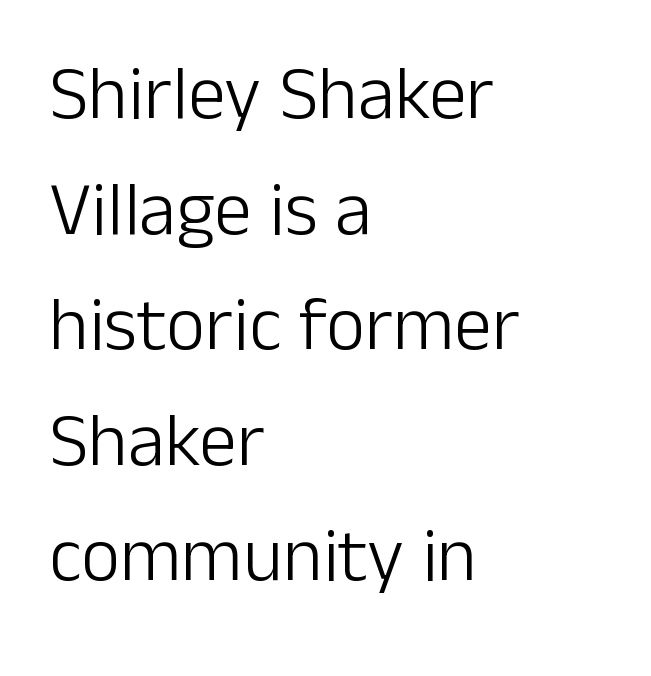
Q: Is the text bold? A: No.
Q: Is the text italic (slanted)? A: No, it is upright.
Q: Is the typeface a serif or a sans-serif typeface? A: Sans-serif.
Q: Is the text underlined? A: No.
Q: How is the paragraph aligned? A: Left-aligned.
Q: Is the spacing between letters normal or unusually wide? A: Normal.
Q: Is the spacing between lines tight, normal or loose? A: Normal.
Q: Width (condensed, normal, or wide)? A: Normal.
Q: Stroke contrast? A: Low.
Q: x-height? A: Medium.
Q: Monospaced? A: No.
